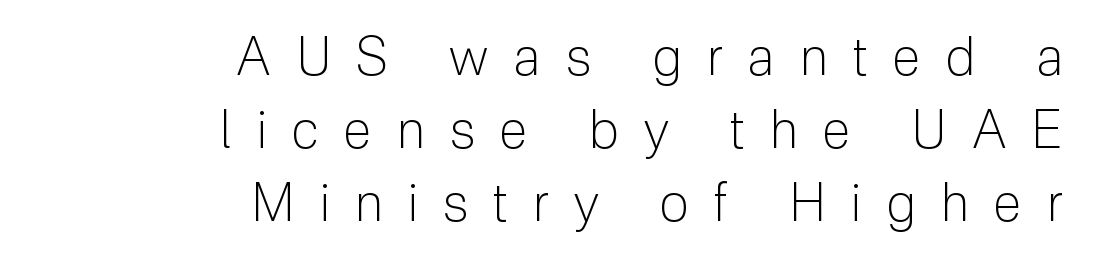
The image shows 52 px light sans-serif type, upright; set right-aligned, normal line spacing (1.4x), unusually wide letter spacing (+0.49 em), not underlined; low stroke contrast and a medium x-height.
